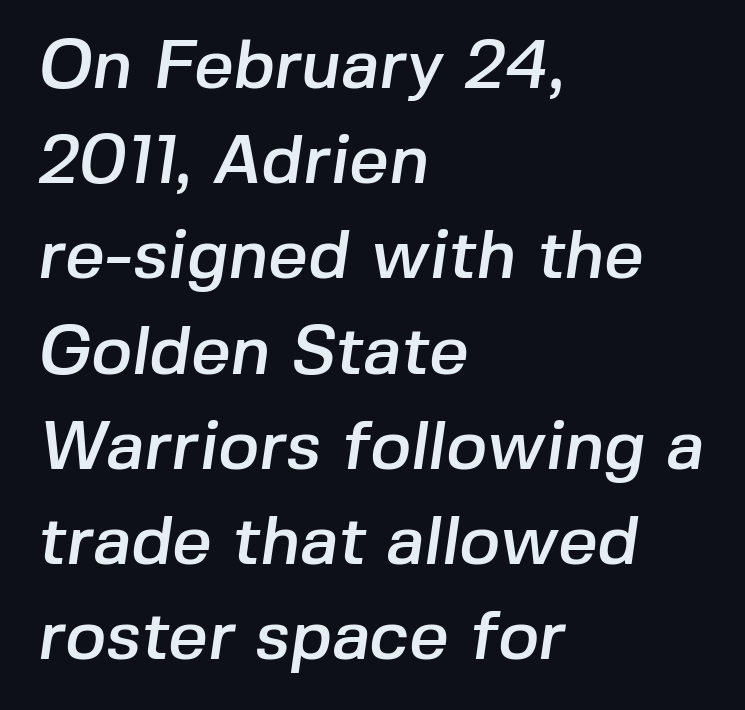
The image shows 69 px sans-serif type; set left-aligned, normal line spacing (1.38x), normal letter spacing, not underlined; low stroke contrast and a medium x-height.
